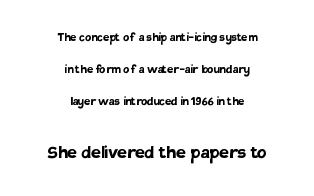
Q: Is the text bold? A: Yes.
Q: Is the text italic (slanted)? A: No, it is upright.
Q: Is the text underlined? A: No.
Q: How is the paragraph aligned? A: Centered.
Q: Is the spacing between letters normal or unusually wide? A: Normal.
Q: Is the spacing between lines tight, normal or loose? A: Loose.
Q: Which block of text is set in a larger size, the first (top) or the second (bottom)? A: The second (bottom) one.
